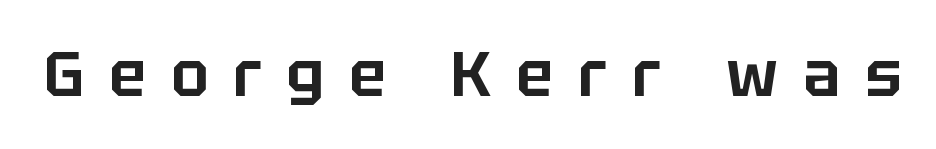
Q: Is the text italic (slanted)? A: No, it is upright.
Q: Is the typeface a serif or a sans-serif typeface? A: Sans-serif.
Q: Is the text underlined? A: No.
Q: Is the spacing between letters normal or unusually wide? A: Unusually wide.
Q: Width (condensed, normal, or wide)? A: Normal.
Q: Stroke contrast? A: Low.
Q: x-height? A: Large.
Q: Monospaced? A: No.
